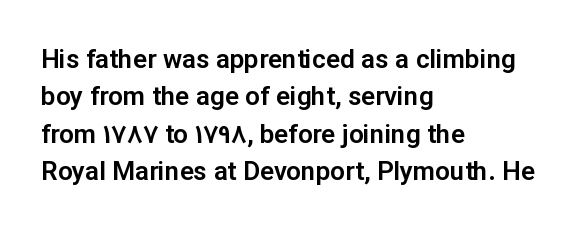
{"italic": "no", "underline": "no", "align": "left", "line_spacing": "normal", "line_spacing_ratio": 1.44, "letter_spacing": "normal", "letter_spacing_em": 0.0, "glyph_px": 26}
